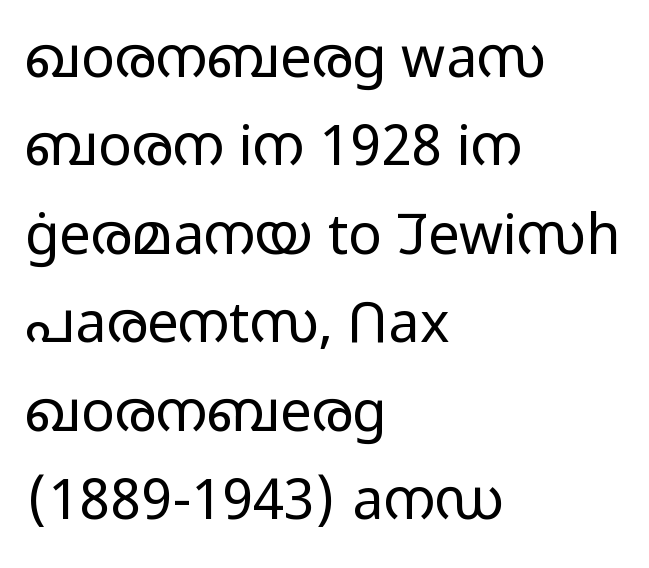
{"serif": "no", "italic": "no", "bold": "no", "weight": "light", "width": "wide", "stroke_contrast": "low", "x_height": "medium", "monospaced": "no", "underline": "no", "align": "left", "line_spacing": "normal", "line_spacing_ratio": 1.58, "letter_spacing": "normal", "letter_spacing_em": 0.0, "glyph_px": 56}
